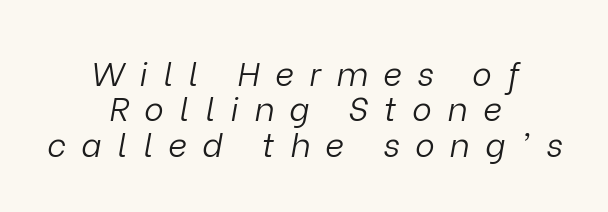
{"italic": "yes", "lean": "right", "slant_degrees": 9, "bold": "no", "weight": "light", "width": "normal", "stroke_contrast": "low", "x_height": "medium", "monospaced": "no", "underline": "no", "align": "center", "line_spacing": "tight", "line_spacing_ratio": 1.07, "letter_spacing": "wide", "letter_spacing_em": 0.47, "glyph_px": 33}
